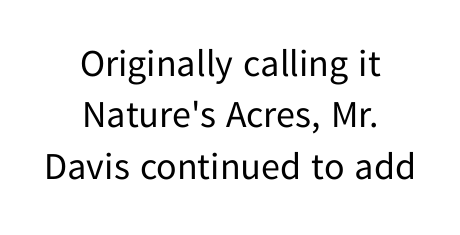
{"serif": "no", "italic": "no", "bold": "no", "weight": "regular", "width": "normal", "stroke_contrast": "low", "x_height": "medium", "monospaced": "no", "underline": "no", "align": "center", "line_spacing": "normal", "line_spacing_ratio": 1.35, "letter_spacing": "normal", "letter_spacing_em": 0.0, "glyph_px": 38}
